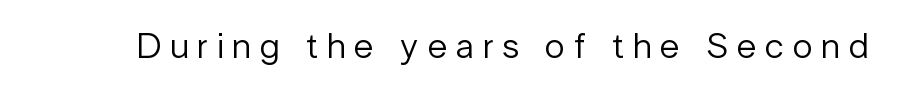
{"serif": "no", "italic": "no", "bold": "no", "weight": "regular", "width": "normal", "stroke_contrast": "low", "x_height": "medium", "monospaced": "no", "underline": "no", "letter_spacing": "wide", "letter_spacing_em": 0.24, "glyph_px": 36}
